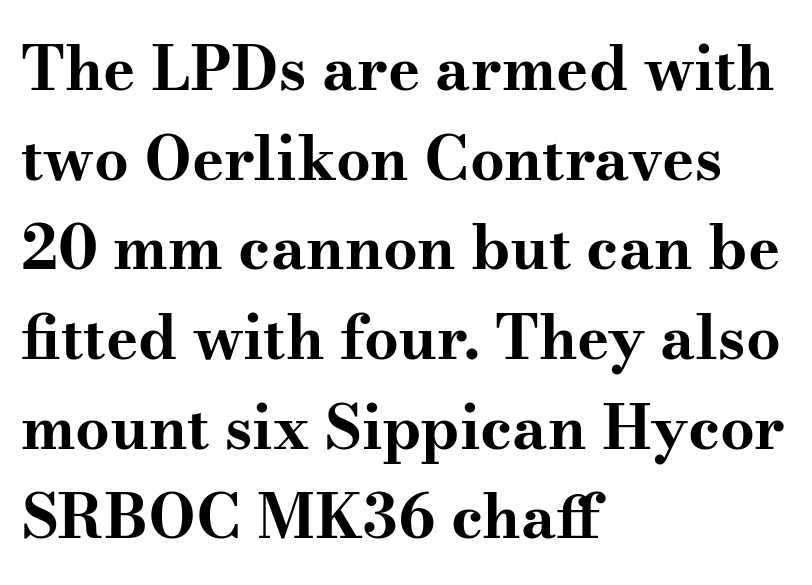
The image shows 61 px bold, wide serif type, upright; set left-aligned, normal line spacing (1.47x), normal letter spacing, not underlined; medium stroke contrast and a small x-height.
